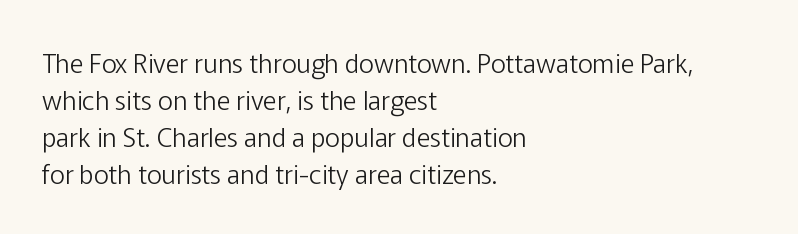
Rule under the text: the space is simply empty. The tracking reads as untouched default to a designer's eye. Compared with a typical body face, this is equally light or lighter still. A student would call this left alignment; a typographer would say flush left, rag right. The rows are spaced the way most documents space them.
